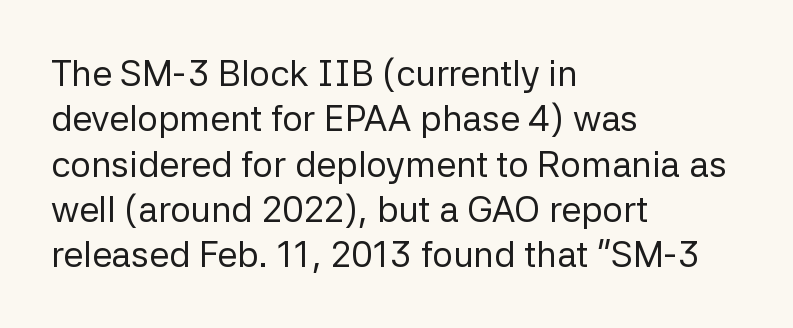
Q: Is the text bold? A: No.
Q: Is the text italic (slanted)? A: No, it is upright.
Q: Is the typeface a serif or a sans-serif typeface? A: Sans-serif.
Q: Is the text underlined? A: No.
Q: How is the paragraph aligned? A: Left-aligned.
Q: Is the spacing between letters normal or unusually wide? A: Normal.
Q: Is the spacing between lines tight, normal or loose? A: Normal.
Q: Width (condensed, normal, or wide)? A: Normal.
Q: Stroke contrast? A: Low.
Q: x-height? A: Medium.
Q: Monospaced? A: No.
